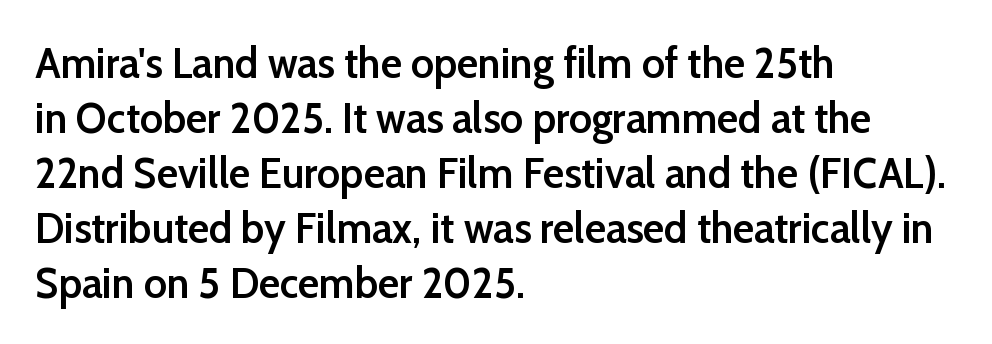
{"serif": "no", "italic": "no", "bold": "semi", "weight": "semibold", "width": "normal", "stroke_contrast": "low", "x_height": "medium", "monospaced": "no", "underline": "no", "align": "left", "line_spacing": "normal", "line_spacing_ratio": 1.25, "letter_spacing": "normal", "letter_spacing_em": 0.0, "glyph_px": 44}
